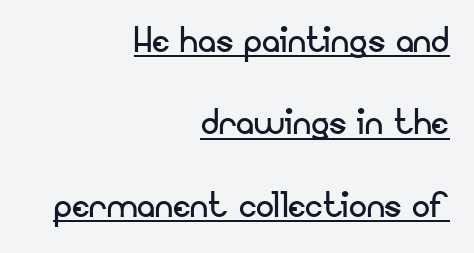
{"serif": "no", "italic": "no", "bold": "no", "weight": "regular", "width": "normal", "stroke_contrast": "low", "x_height": "small", "monospaced": "no", "underline": "yes", "align": "right", "line_spacing_ratio": 1.83, "letter_spacing": "normal", "letter_spacing_em": 0.0, "glyph_px": 45}
